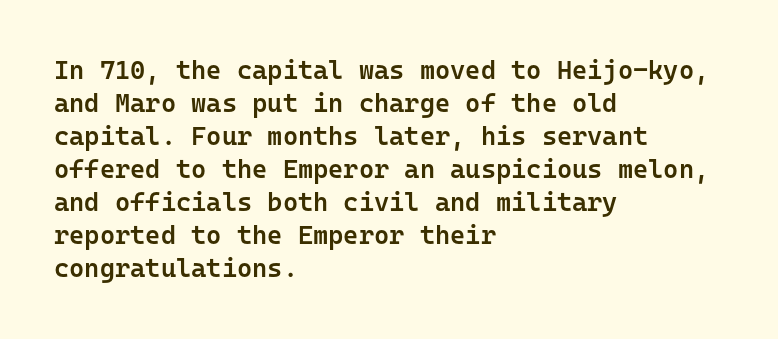
{"italic": "no", "bold": "semi", "underline": "no", "align": "left", "line_spacing": "normal", "line_spacing_ratio": 1.27, "letter_spacing": "normal", "letter_spacing_em": 0.0, "glyph_px": 26}
